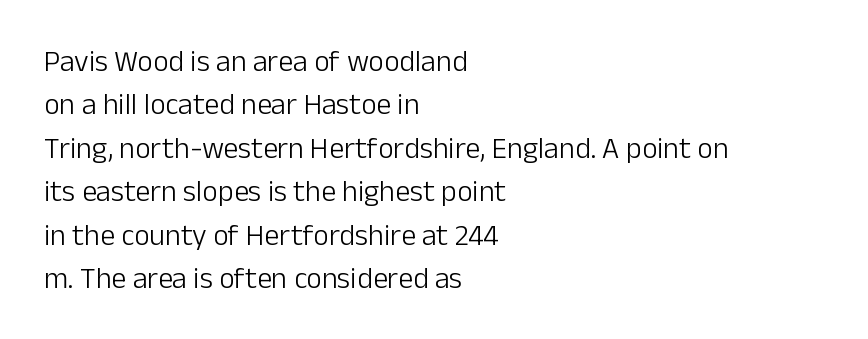
The lines are quadded left. Note the varied advance widths — an 'i' is clearly narrower than an 'm'. The specimen omits any rule beneath the text block's lines. No chunkiness to these letters — they're not bold. The typeface chosen for these lines omits serifs.
